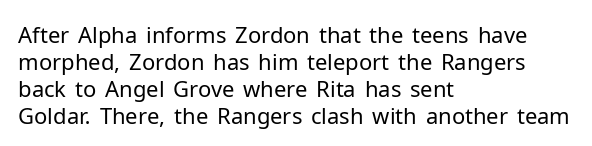
Honestly, the letter spacing is just normal — you wouldn't notice it. A student would call this left alignment; a typographer would say flush left, rag right. The font sits on the lighter half of the weight spectrum, regular included. Just letters on the line, the space beneath them empty.
